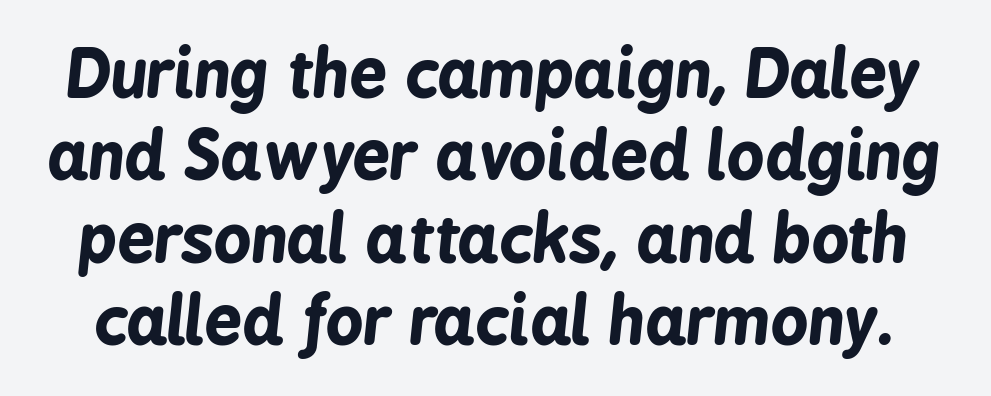
{"italic": "yes", "lean": "right", "slant_degrees": 6, "bold": "yes", "weight": "bold", "width": "condensed", "stroke_contrast": "low", "x_height": "medium", "monospaced": "no", "underline": "no", "line_spacing": "normal", "line_spacing_ratio": 1.25, "letter_spacing": "normal", "letter_spacing_em": 0.0, "glyph_px": 66}
